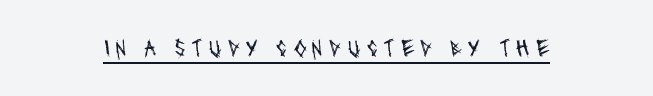
{"bold": "no", "underline": "yes", "letter_spacing": "wide", "letter_spacing_em": 0.25, "glyph_px": 24}
